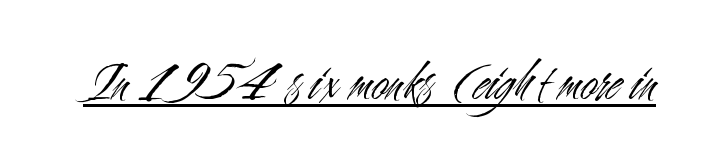
The letters look calm and open, with moderate or lighter stems. The passage shown is underscored from start to finish. The face used here is a sans, in the tradition of grotesques and geometrics. This sample has the flowing, uneven cadence of proportional lettering.
